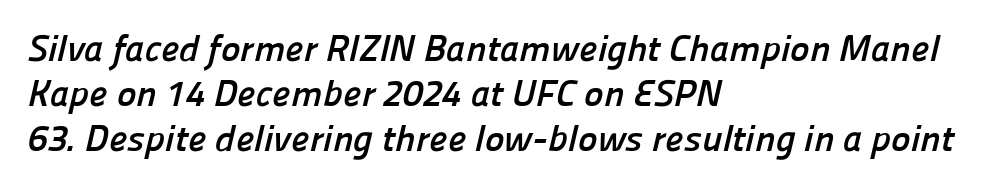
There is no visible air inserted between adjacent glyphs. You'd pick this weight for a headline — it's a proper bold. These lines stack with their left ends in a neat column. A typesetter would label this face a sans. The space beneath each line is pristine and unruled.
